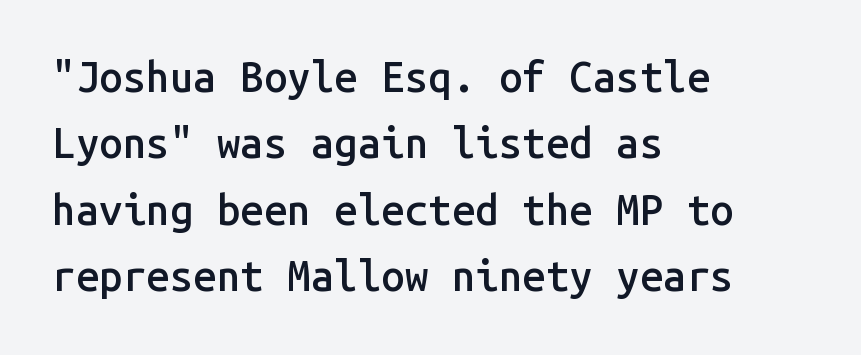
One glance says typical: line gaps are just what's usual. Caption: semibold face, moderately heavy strokes. Is this a sans? Yes — the strokes have no serifs. The space beneath each line is pristine and unruled. Layout note: lines flush left. Does the lettering tilt? It doesn't — this is upright.
